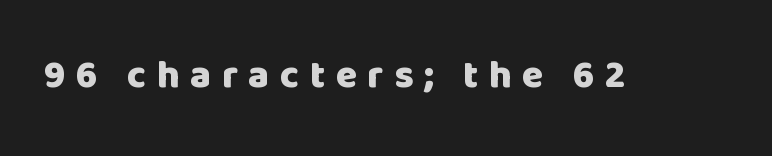
Q: Is the text bold? A: Yes.
Q: Is the text italic (slanted)? A: No, it is upright.
Q: Is the typeface a serif or a sans-serif typeface? A: Sans-serif.
Q: Is the text underlined? A: No.
Q: Is the spacing between letters normal or unusually wide? A: Unusually wide.
Q: Width (condensed, normal, or wide)? A: Normal.
Q: Stroke contrast? A: Low.
Q: x-height? A: Large.
Q: Monospaced? A: No.
